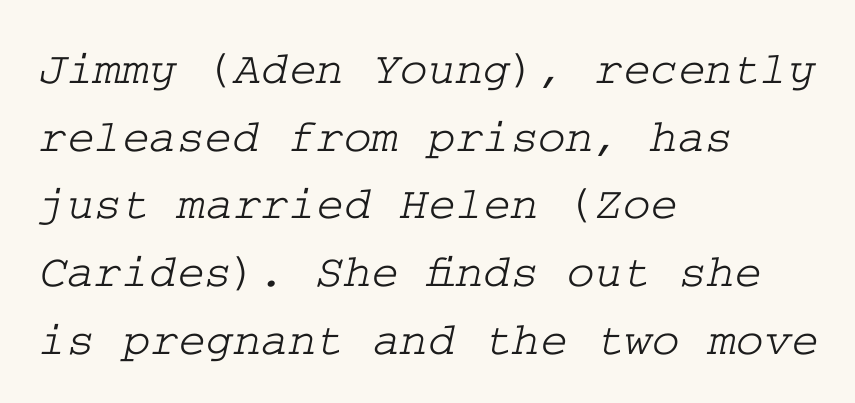
{"serif": "yes", "width": "wide", "stroke_contrast": "low", "x_height": "medium", "underline": "no", "align": "left", "line_spacing": "normal", "line_spacing_ratio": 1.44, "letter_spacing": "normal", "letter_spacing_em": 0.0, "glyph_px": 47}
